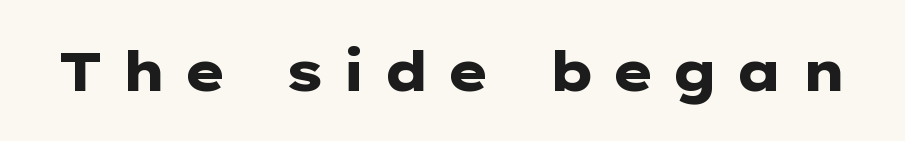
A bare baseline throughout the passage. Unlike a traditional serif, this face leaves its strokes unadorned. Is this a fixed-width face? No — the glyphs have proportional, varying widths. Style check: upright. Substantial extra tracking has been applied to these lines. The passage shown is emphatically bold.
